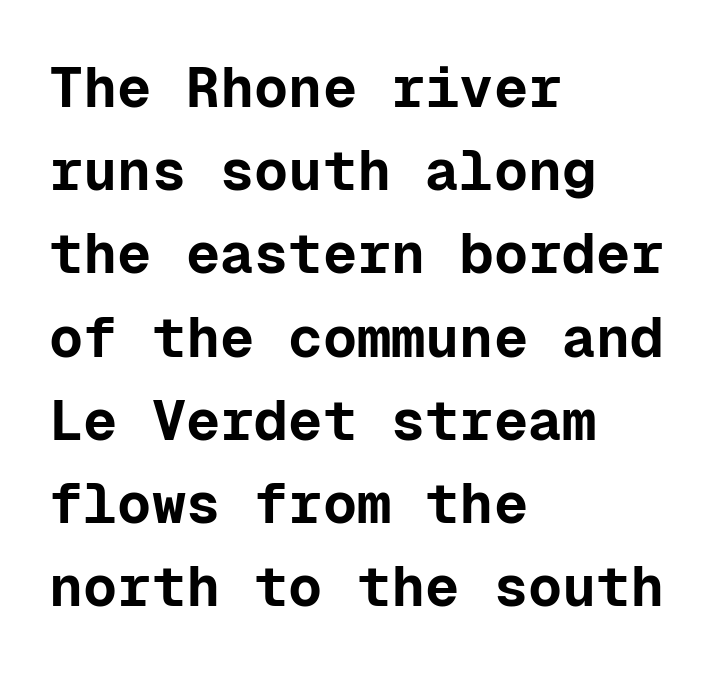
The image shows 57 px bold sans-serif type, upright, monospaced; set left-aligned, normal line spacing (1.46x), normal letter spacing, not underlined; low stroke contrast and a medium x-height.
